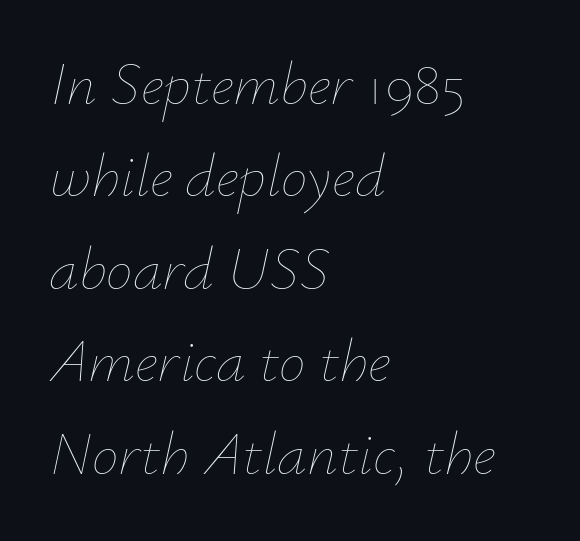
Q: Is the text bold? A: No.
Q: Is the text italic (slanted)? A: Yes, it leans right by about 12 degrees.
Q: Is the text underlined? A: No.
Q: How is the paragraph aligned? A: Left-aligned.
Q: Is the spacing between letters normal or unusually wide? A: Normal.
Q: Is the spacing between lines tight, normal or loose? A: Normal.
Q: Width (condensed, normal, or wide)? A: Normal.
Q: Stroke contrast? A: Low.
Q: x-height? A: Small.
Q: Monospaced? A: No.
